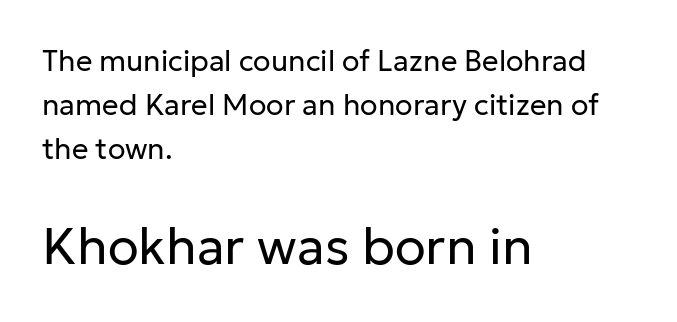
Q: Is the text bold? A: No.
Q: Is the text italic (slanted)? A: No, it is upright.
Q: Is the typeface a serif or a sans-serif typeface? A: Sans-serif.
Q: Is the text underlined? A: No.
Q: How is the paragraph aligned? A: Left-aligned.
Q: Is the spacing between letters normal or unusually wide? A: Normal.
Q: Is the spacing between lines tight, normal or loose? A: Normal.
Q: Which block of text is set in a larger size, the first (top) or the second (bottom)? A: The second (bottom) one.
Q: Width (condensed, normal, or wide)? A: Normal.
Q: Stroke contrast? A: Low.
Q: x-height? A: Medium.
Q: Monospaced? A: No.
